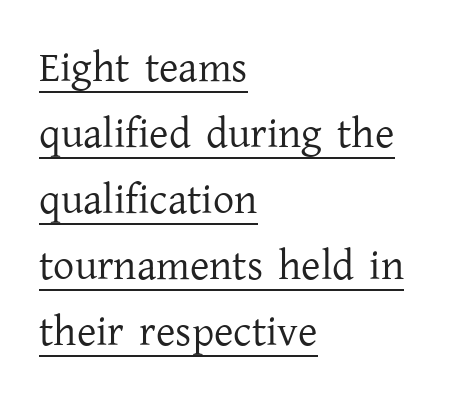
The image shows 42 px regular-weight serif type, upright; set left-aligned, normal line spacing (1.57x), normal letter spacing, underlined; low stroke contrast and a medium x-height.
